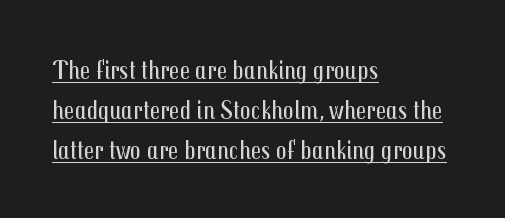
{"italic": "no", "bold": "no", "underline": "yes", "align": "left", "line_spacing": "normal", "line_spacing_ratio": 1.49, "letter_spacing": "normal", "letter_spacing_em": 0.0, "glyph_px": 27}
